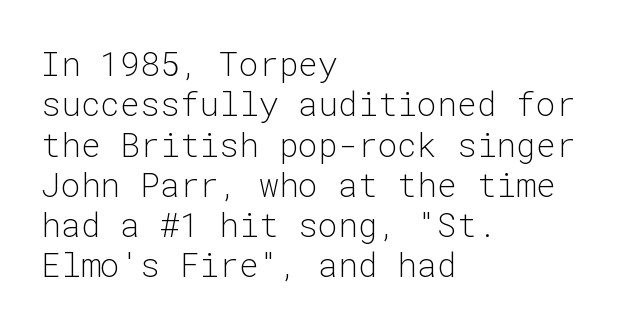
The image shows 33 px light sans-serif type, upright, monospaced; set left-aligned, line spacing 1.22x, normal letter spacing, not underlined; low stroke contrast and a medium x-height.
